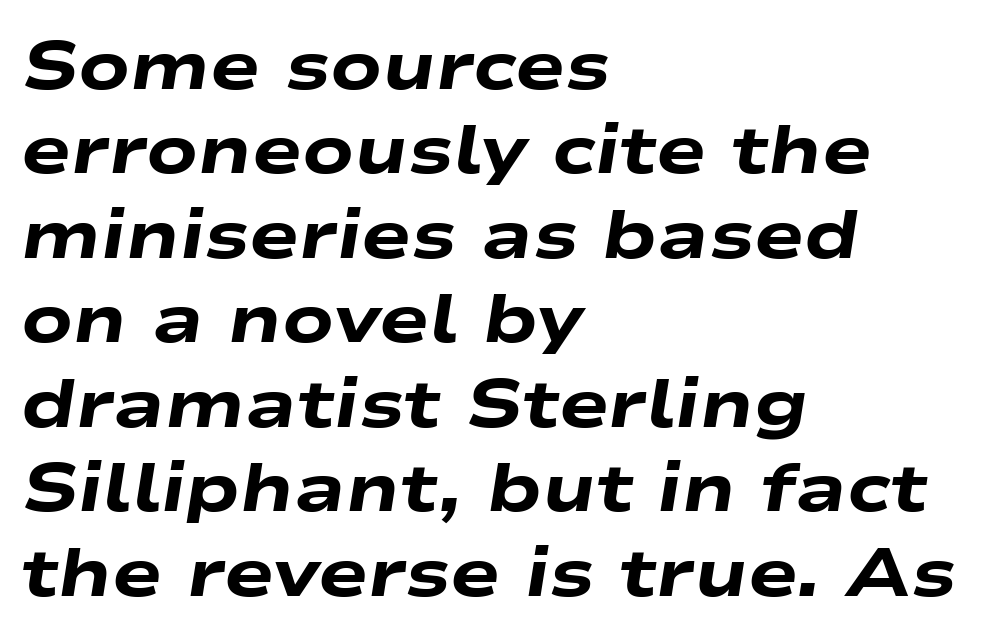
The image shows 67 px heavy, wide type, italic (leaning right); set left-aligned, normal line spacing (1.26x), normal letter spacing, not underlined; low stroke contrast and a medium x-height.
